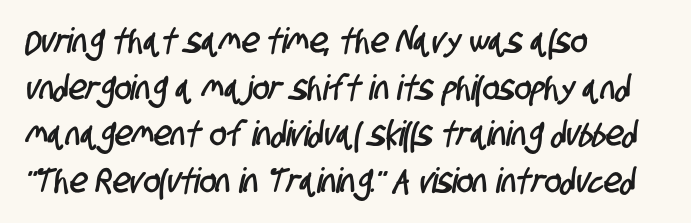
Q: Is the typeface a serif or a sans-serif typeface? A: Sans-serif.
Q: Is the text underlined? A: No.
Q: How is the paragraph aligned? A: Left-aligned.
Q: Is the spacing between letters normal or unusually wide? A: Normal.
Q: Is the spacing between lines tight, normal or loose? A: Normal.
Q: Width (condensed, normal, or wide)? A: Condensed.
Q: Stroke contrast? A: Low.
Q: x-height? A: Large.
Q: Monospaced? A: No.
